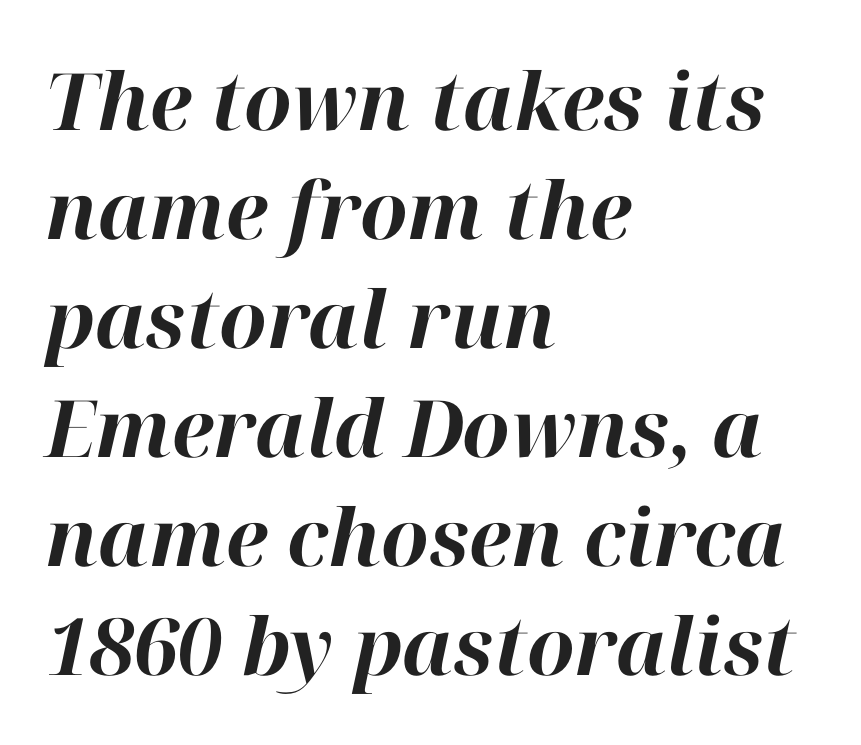
Words float on clear page, feet unadorned. The rendering uses a bold face; every stroke is thick and dark. This sample keeps an unexceptional amount of space between lines. If you drew a ruler down the left edge, every line would touch it. In terms of posture, this sample is oblique.
